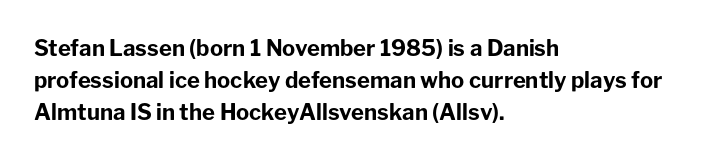
Students, observe: this is what conventionally led text looks like. Ascenders rise straight up at ninety degrees. Pretty heavy lettering here — definitely bold. The words here are not underlined.
